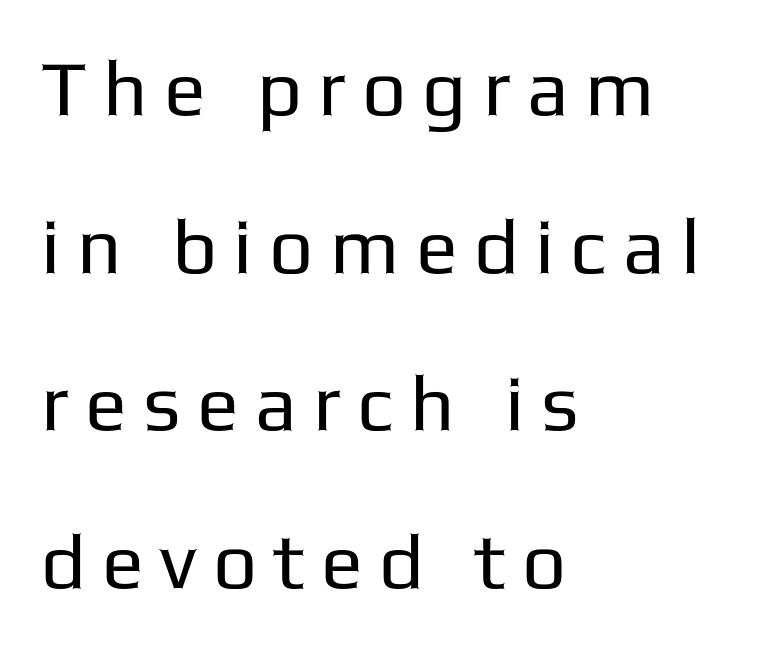
The typesetter chose a ragged-right arrangement here. Anything drawn beneath the words? Only blank space. In terms of letterform style, serifs are entirely absent. Each stroke keeps to a modest, everyday thickness or less. Character widths vary here, with narrow letters taking less room than wide ones.
